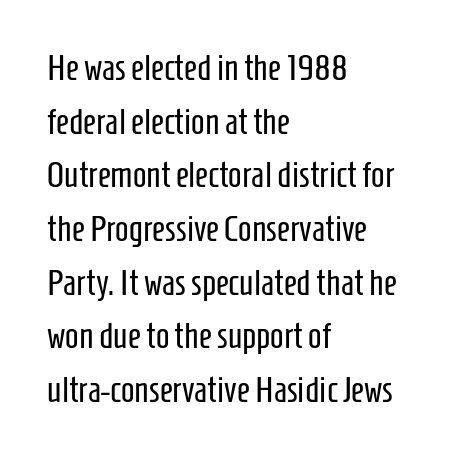
The image shows 36 px regular-weight, condensed sans-serif type, upright; set left-aligned, normal line spacing (1.49x), normal letter spacing, not underlined; low stroke contrast and a medium x-height.
